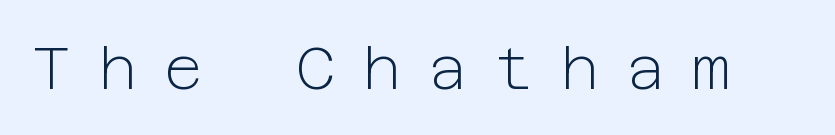
Q: Is the text bold? A: No.
Q: Is the text italic (slanted)? A: No, it is upright.
Q: Is the typeface a serif or a sans-serif typeface? A: Sans-serif.
Q: Is the text underlined? A: No.
Q: Is the spacing between letters normal or unusually wide? A: Unusually wide.
Q: Width (condensed, normal, or wide)? A: Normal.
Q: Stroke contrast? A: Low.
Q: x-height? A: Medium.
